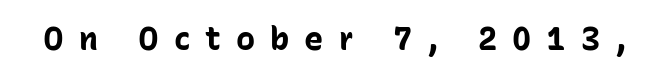
Q: Is the text bold? A: Yes.
Q: Is the text italic (slanted)? A: No, it is upright.
Q: Is the typeface a serif or a sans-serif typeface? A: Sans-serif.
Q: Is the text underlined? A: No.
Q: Is the spacing between letters normal or unusually wide? A: Unusually wide.
Q: Width (condensed, normal, or wide)? A: Normal.
Q: Stroke contrast? A: Low.
Q: x-height? A: Medium.
Q: Monospaced? A: No.
